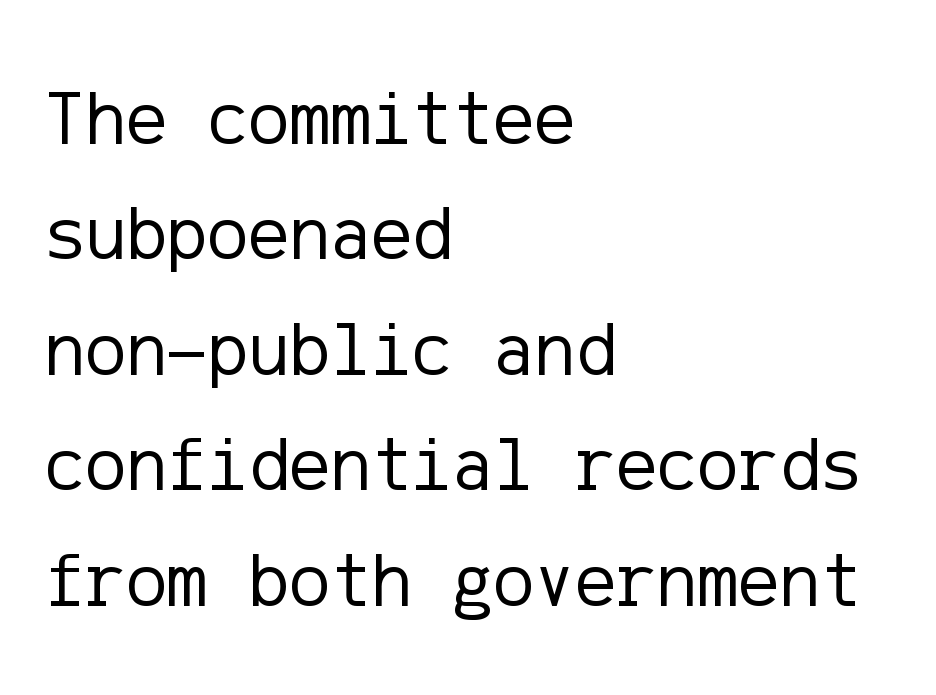
Q: Is the text bold? A: No.
Q: Is the text italic (slanted)? A: No, it is upright.
Q: Is the typeface a serif or a sans-serif typeface? A: Sans-serif.
Q: Is the text underlined? A: No.
Q: How is the paragraph aligned? A: Left-aligned.
Q: Is the spacing between letters normal or unusually wide? A: Normal.
Q: Is the spacing between lines tight, normal or loose? A: Normal.
Q: Width (condensed, normal, or wide)? A: Normal.
Q: Stroke contrast? A: Low.
Q: x-height? A: Medium.
